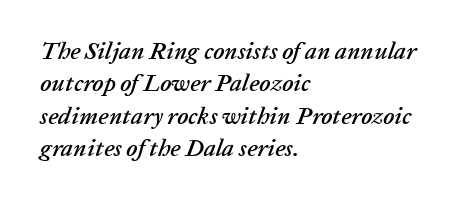
Any mark beneath the type? The region is blank. The passage shown leans; its letterforms are oblique. Reading down the column, the eye jumps a familiar distance to each next line. Which margin do the lines hug? The left one — the right edge is uneven. There is no visible air inserted between adjacent glyphs.
